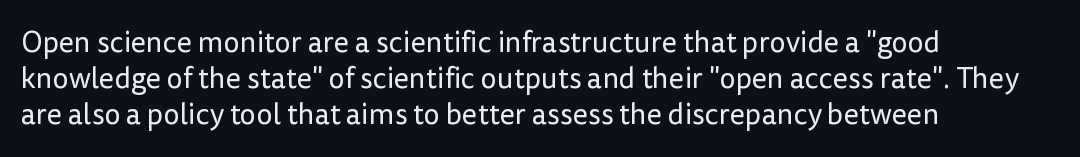
The rendering uses natural spacing where letterforms have individual widths. Any mark beneath the type? The region is blank. Which margin do the lines hug? The left one — the right edge is uneven. You can tell it's not italic because the verticals are truly vertical. These lines are composed in type without serifs.
